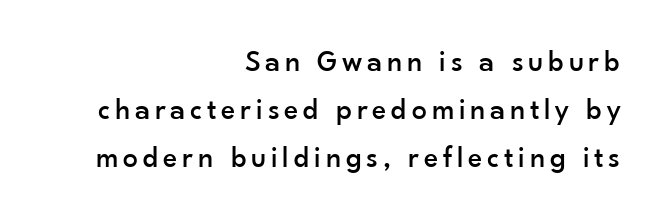
Q: Is the text italic (slanted)? A: No, it is upright.
Q: Is the typeface a serif or a sans-serif typeface? A: Sans-serif.
Q: Is the text underlined? A: No.
Q: How is the paragraph aligned? A: Right-aligned.
Q: Is the spacing between lines tight, normal or loose? A: Normal.
Q: Width (condensed, normal, or wide)? A: Normal.
Q: Stroke contrast? A: Low.
Q: x-height? A: Small.
Q: Monospaced? A: No.
